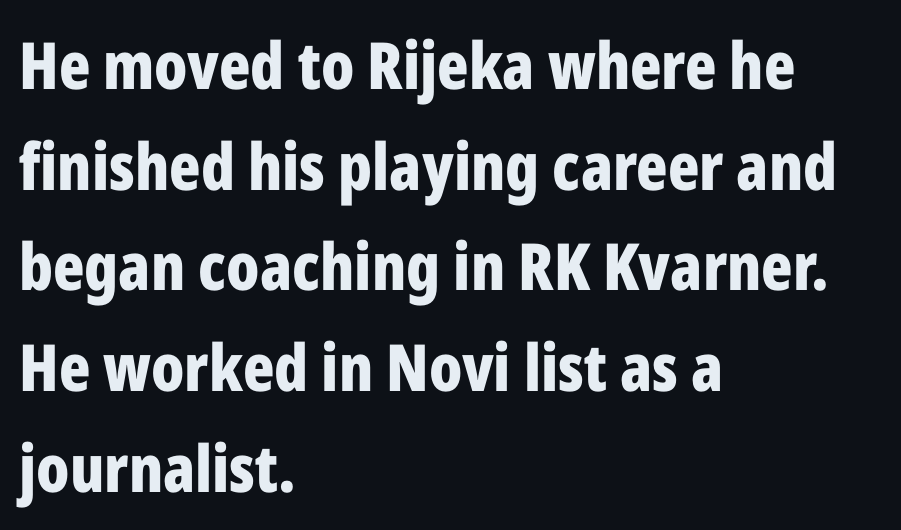
The image shows 65 px bold, condensed sans-serif type, upright; set left-aligned, normal line spacing (1.55x), normal letter spacing, not underlined; low stroke contrast and a medium x-height.
